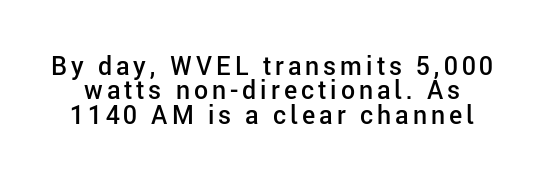
The image shows 25 px text type, upright; set tight line spacing (0.98x), not underlined.
